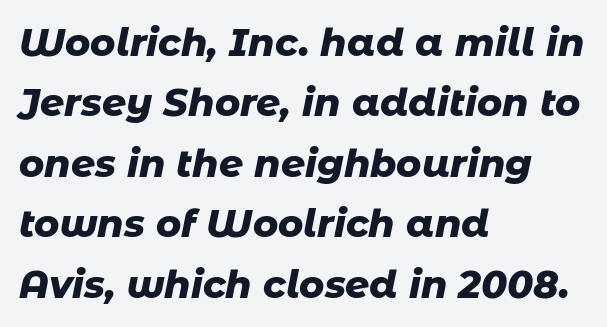
{"italic": "yes", "lean": "right", "slant_degrees": 11, "bold": "yes", "weight": "heavy", "width": "normal", "stroke_contrast": "low", "x_height": "medium", "monospaced": "no", "underline": "no", "align": "left", "line_spacing": "normal", "line_spacing_ratio": 1.59, "letter_spacing": "normal", "letter_spacing_em": 0.0, "glyph_px": 38}
